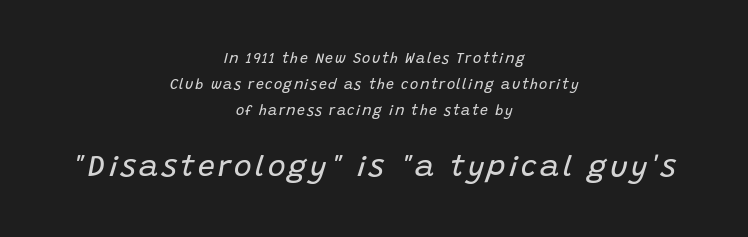
{"italic": "yes", "lean": "right", "slant_degrees": 15, "bold": "no", "weight": "regular", "width": "normal", "stroke_contrast": "low", "x_height": "large", "monospaced": "no", "underline": "no", "align": "center", "line_spacing_ratio": 1.86, "larger_block": "second", "size_ratio": 2.14, "glyph_px": 30}
